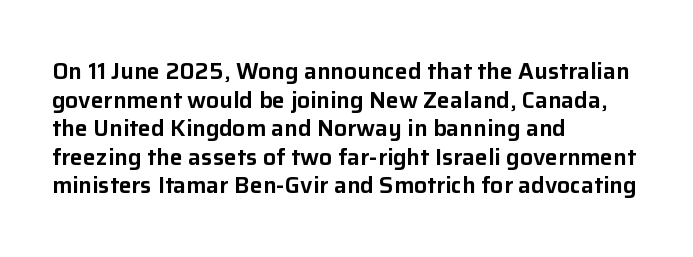
Each line starts at the same left margin while the right side varies. This sample uses plain, unmodified letter spacing. Only glyphs here, with clear space below each row. The letters stand upright; this is a roman face.
